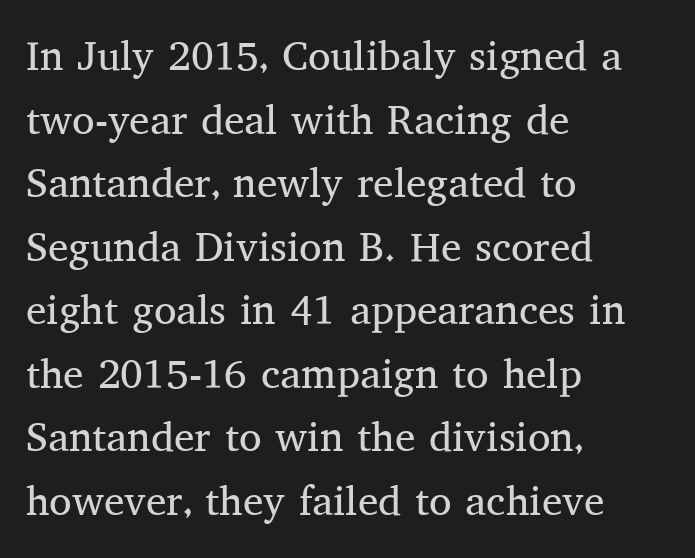
{"serif": "yes", "italic": "no", "bold": "no", "weight": "regular", "width": "normal", "stroke_contrast": "medium", "x_height": "medium", "monospaced": "no", "underline": "no", "align": "left", "line_spacing": "normal", "line_spacing_ratio": 1.55, "letter_spacing": "normal", "letter_spacing_em": 0.0, "glyph_px": 41}
